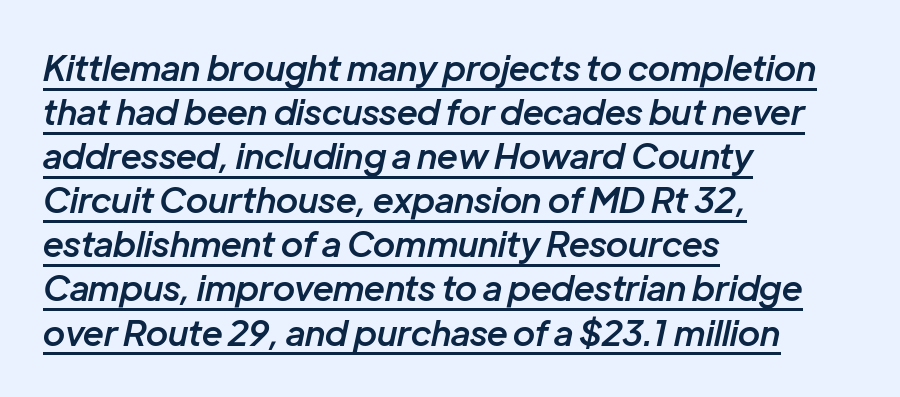
{"italic": "yes", "lean": "right", "slant_degrees": 12, "bold": "semi", "weight": "semibold", "width": "normal", "stroke_contrast": "low", "x_height": "medium", "monospaced": "no", "underline": "yes", "align": "left", "line_spacing": "normal", "line_spacing_ratio": 1.26, "letter_spacing": "normal", "letter_spacing_em": 0.0, "glyph_px": 35}
